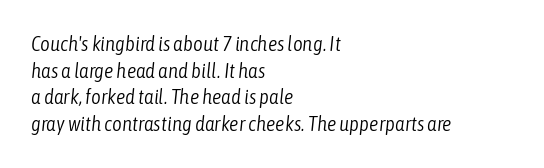
The image shows 21 px text type, italic (leaning right); set left-aligned, normal line spacing (1.27x), normal letter spacing, not underlined.
